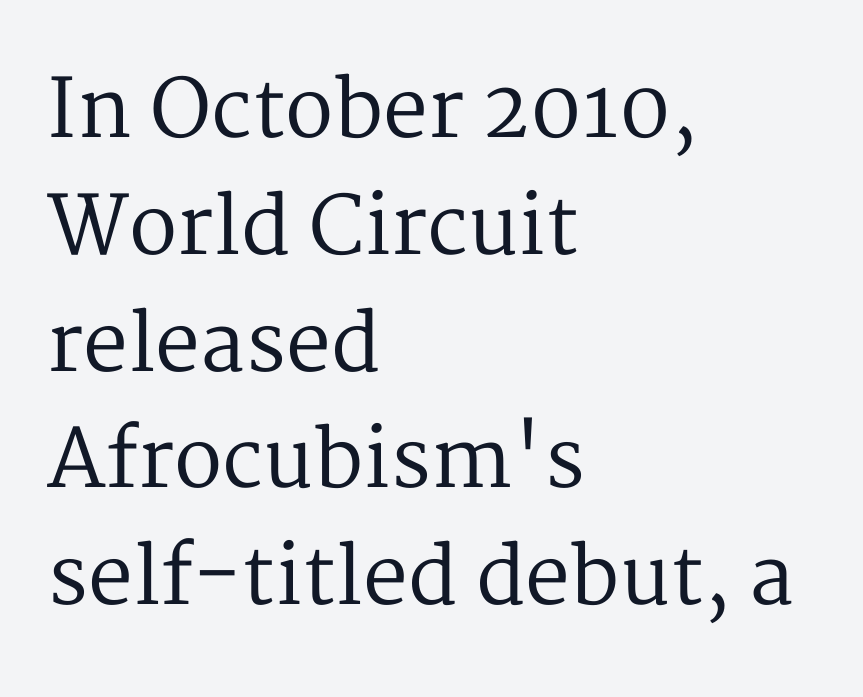
The image shows 80 px regular-weight serif type, upright; set left-aligned, normal line spacing (1.46x), normal letter spacing, not underlined; medium stroke contrast and a medium x-height.
